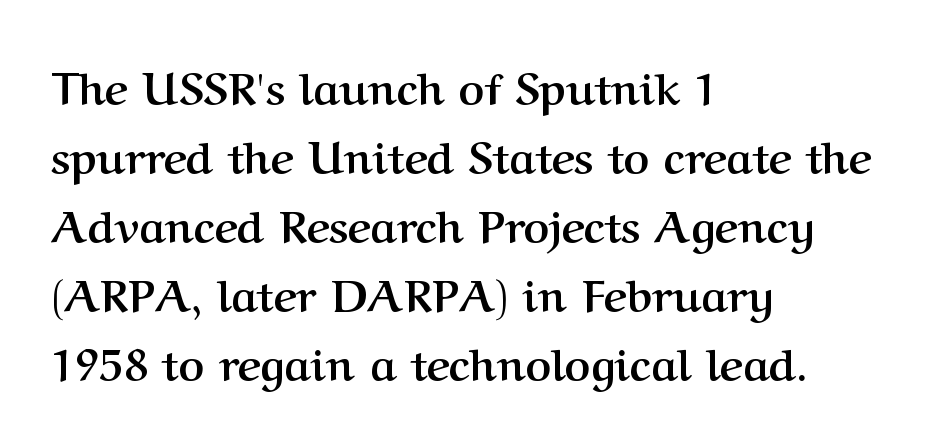
{"serif": "yes", "italic": "no", "bold": "yes", "weight": "semibold", "width": "normal", "stroke_contrast": "medium", "x_height": "medium", "monospaced": "no", "underline": "no", "align": "left", "line_spacing": "normal", "line_spacing_ratio": 1.57, "letter_spacing": "normal", "letter_spacing_em": 0.0, "glyph_px": 44}
